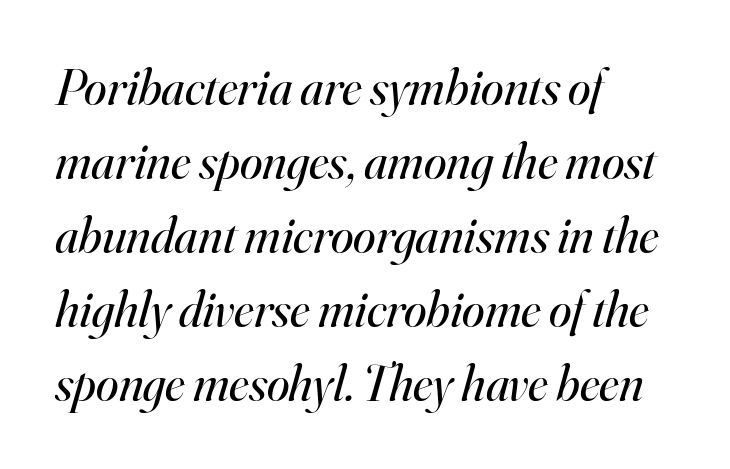
Q: Is the text bold? A: No.
Q: Is the text italic (slanted)? A: Yes, it leans right by about 16 degrees.
Q: Is the typeface a serif or a sans-serif typeface? A: Serif.
Q: Is the text underlined? A: No.
Q: How is the paragraph aligned? A: Left-aligned.
Q: Is the spacing between letters normal or unusually wide? A: Normal.
Q: Is the spacing between lines tight, normal or loose? A: Normal.
Q: Width (condensed, normal, or wide)? A: Normal.
Q: Stroke contrast? A: High.
Q: x-height? A: Small.
Q: Monospaced? A: No.
